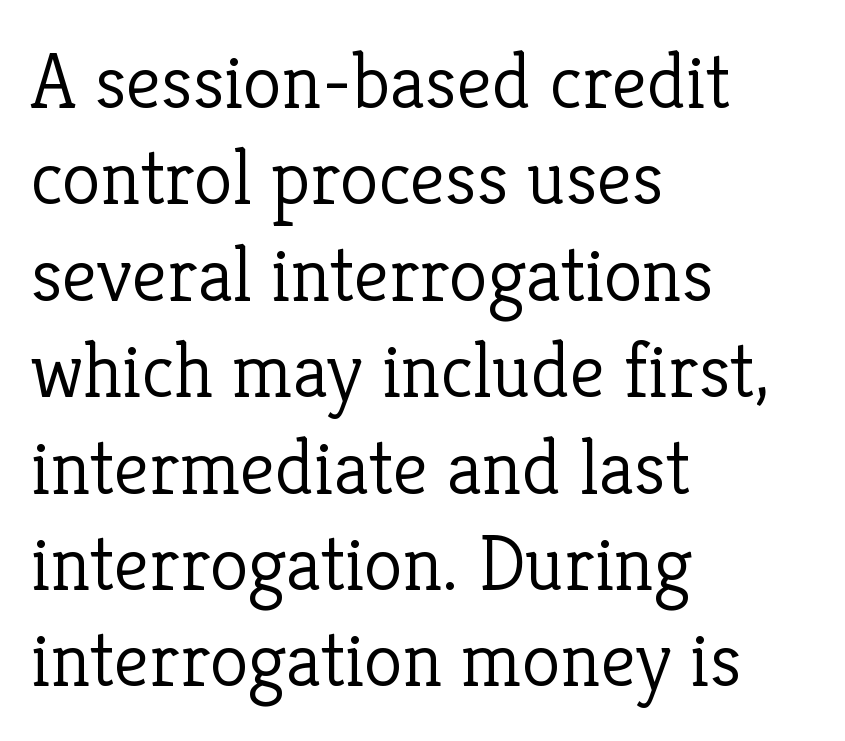
Q: Is the text bold? A: No.
Q: Is the text italic (slanted)? A: No, it is upright.
Q: Is the typeface a serif or a sans-serif typeface? A: Serif.
Q: Is the text underlined? A: No.
Q: How is the paragraph aligned? A: Left-aligned.
Q: Is the spacing between letters normal or unusually wide? A: Normal.
Q: Width (condensed, normal, or wide)? A: Normal.
Q: Stroke contrast? A: Low.
Q: x-height? A: Medium.
Q: Monospaced? A: No.
